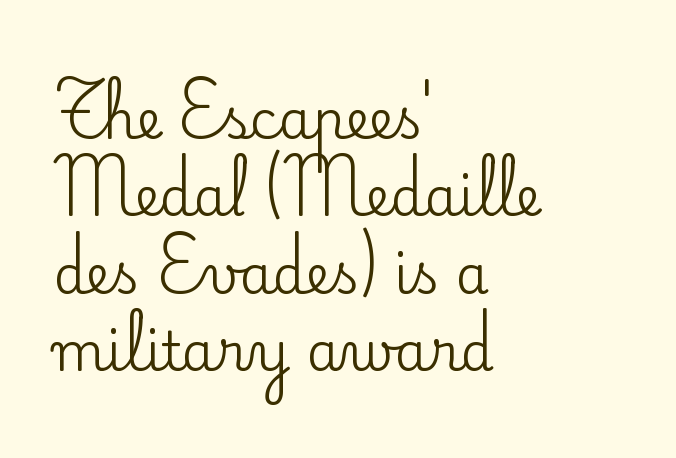
Q: Is the text italic (slanted)? A: No, it is upright.
Q: Is the typeface a serif or a sans-serif typeface? A: Serif.
Q: Is the text underlined? A: No.
Q: How is the paragraph aligned? A: Left-aligned.
Q: Is the spacing between letters normal or unusually wide? A: Normal.
Q: Is the spacing between lines tight, normal or loose? A: Normal.
Q: Width (condensed, normal, or wide)? A: Normal.
Q: Stroke contrast? A: Low.
Q: x-height? A: Small.
Q: Monospaced? A: No.
